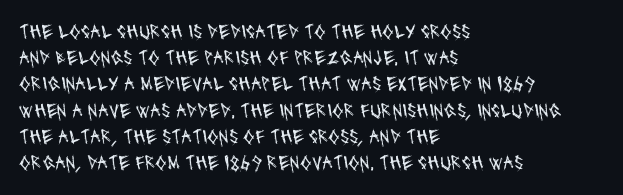
Weight: regular or lighter. One-word summary of the alignment: left. In terms of leading, this rendering sits right in the middle. The horizontal fit of the characters is conventional and even.
